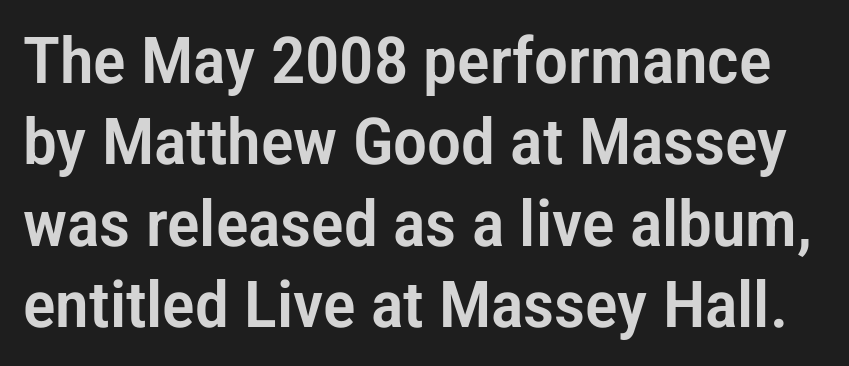
Each row of text sits above clean, open space. Designer's note — italics off, roman on. The passage shown stacks its lines at a standard gap. Honestly, the letter spacing is just normal — you wouldn't notice it. The type family on display is of the sans-serif kind. Note the varied advance widths — an 'i' is clearly narrower than an 'm'.
